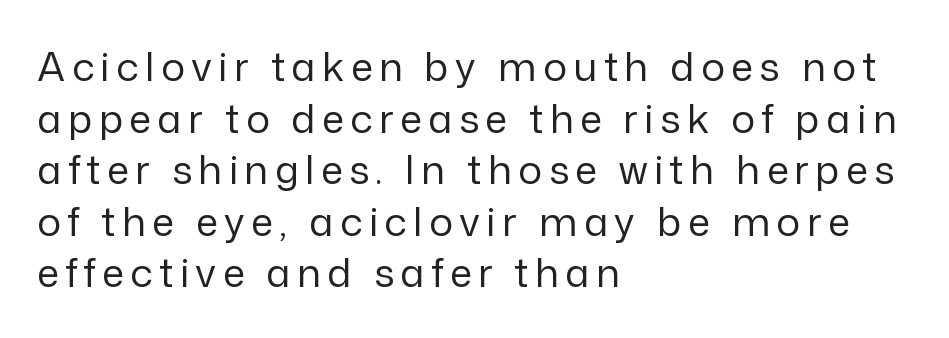
The image shows 40 px regular-weight sans-serif type, upright; set left-aligned, normal line spacing (1.29x), not underlined; low stroke contrast and a medium x-height.
